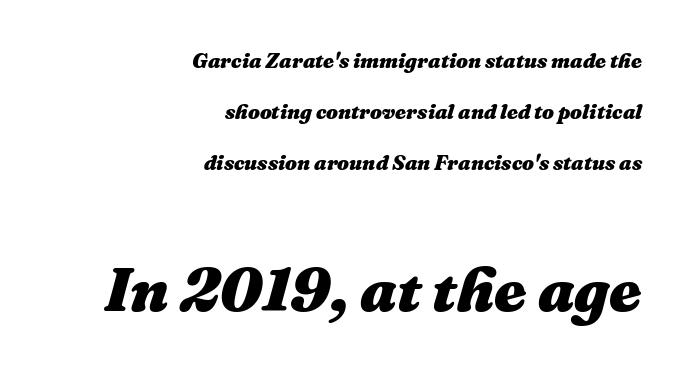
The block of text is sparse from top to bottom, with ample space between rows. The space beneath each line is pristine and unruled. If you drew a line through each stem, it would be angled. Line ends are locked; line starts wander. The letters advance in unequal steps, a hallmark of proportional type. Heavy-handed strokes throughout: this text is bold.
